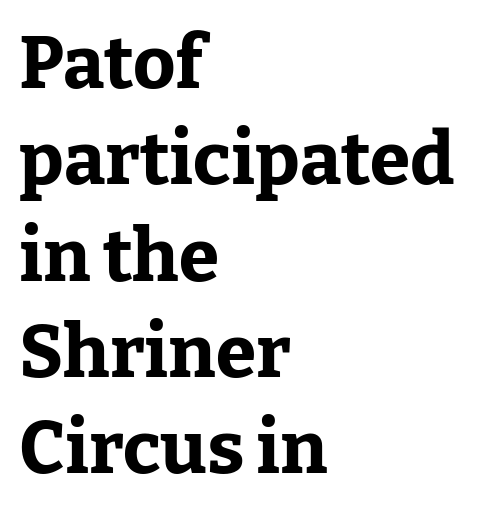
The block of text has a typical density, with ordinary space between rows. The paragraph shown leans on its left margin. Observe the serifs anchoring each vertical stroke in this sample. The zone under the glyphs is completely vacant.
